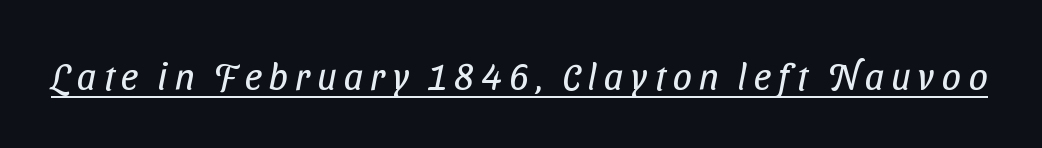
The image shows 38 px regular-weight, condensed sans-serif type; set underlined; low stroke contrast and a medium x-height.
